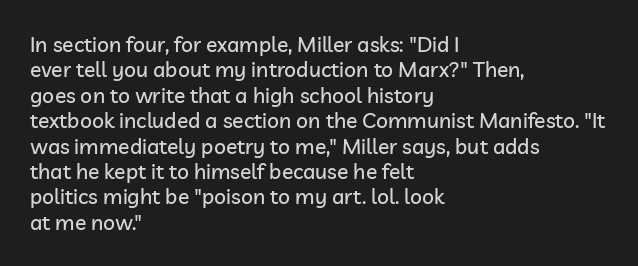
{"italic": "no", "underline": "no", "align": "left", "line_spacing_ratio": 1.21, "letter_spacing": "normal", "letter_spacing_em": 0.0, "glyph_px": 21}
